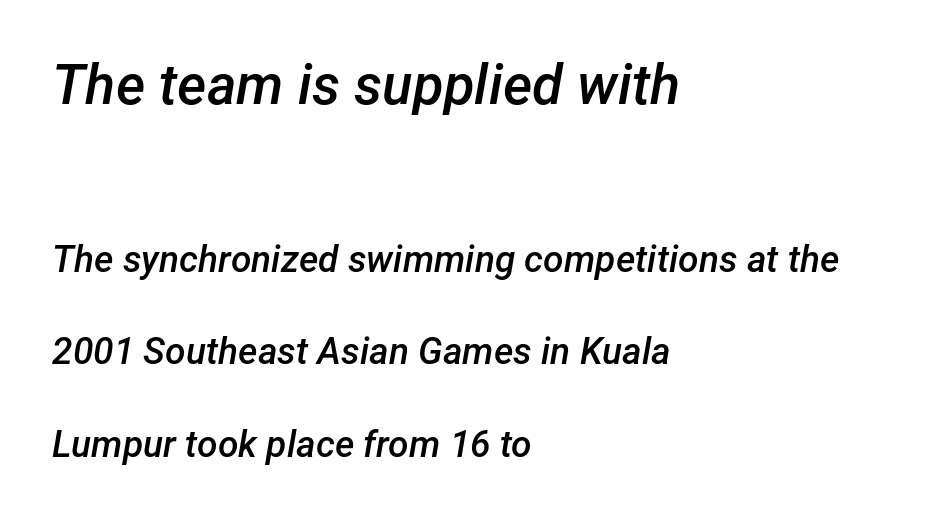
{"italic": "yes", "lean": "right", "slant_degrees": 12, "bold": "semi", "weight": "semibold", "width": "normal", "stroke_contrast": "low", "x_height": "medium", "monospaced": "no", "underline": "no", "align": "left", "line_spacing": "loose", "line_spacing_ratio": 2.5, "letter_spacing": "normal", "letter_spacing_em": 0.0, "larger_block": "first", "size_ratio": 1.51, "glyph_px": 56}
